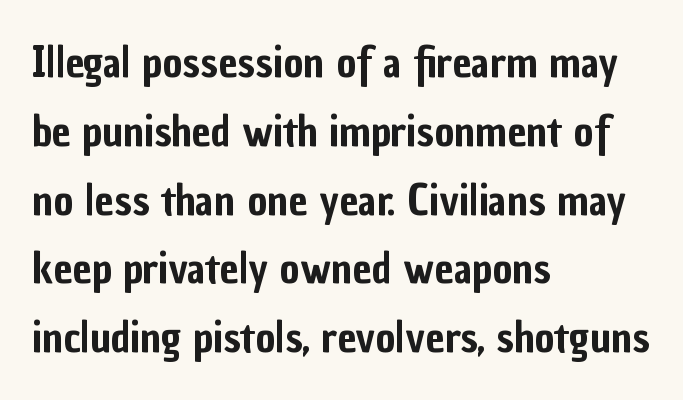
Line beginnings align vertically; line endings do not. Tracking here is standard; glyphs follow each other at the usual distance. Varying glyph widths throughout — classic text-font behaviour. Posture: vertical. The line-height multiplier appears to be the usual default. This sample uses a sans-serif face.
